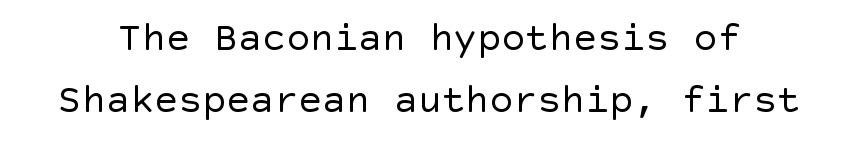
Q: Is the text bold? A: No.
Q: Is the text italic (slanted)? A: No, it is upright.
Q: Is the typeface a serif or a sans-serif typeface? A: Sans-serif.
Q: Is the text underlined? A: No.
Q: Is the spacing between letters normal or unusually wide? A: Normal.
Q: Is the spacing between lines tight, normal or loose? A: Normal.
Q: Width (condensed, normal, or wide)? A: Normal.
Q: x-height? A: Large.
